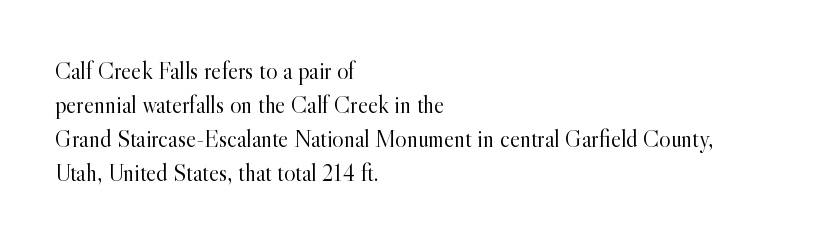
{"italic": "no", "bold": "no", "underline": "no", "align": "left", "line_spacing": "normal", "line_spacing_ratio": 1.41, "letter_spacing": "normal", "letter_spacing_em": 0.0, "glyph_px": 24}
